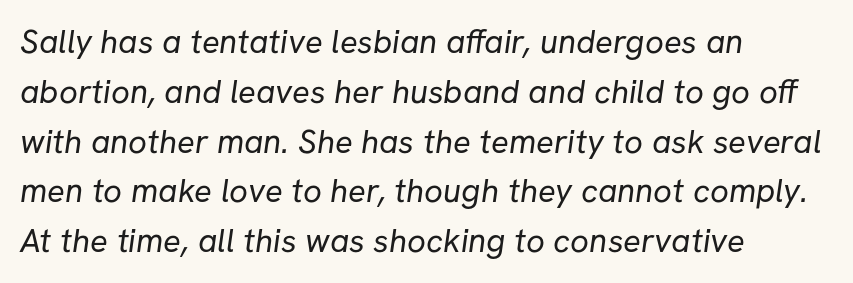
Reading down the column, the eye jumps a familiar distance to each next line. The face used here is a sans, in the tradition of grotesques and geometrics. Character widths vary here, with narrow letters taking less room than wide ones. Vertical stems look standard width or narrower in stroke. Nothing unusual about the tracking: characters are spaced as the font intends. The lines are quadded left.
